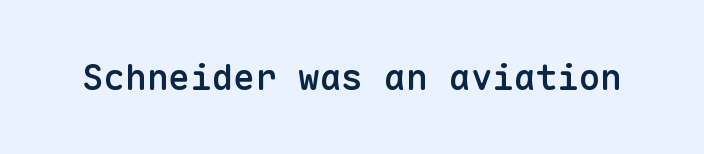
What weight is shown? A semibold, between regular and bold. Note: no serifs on the glyphs. Is the letter spacing exaggerated? No — it looks like the ordinary default. Posture: upright roman. Quick note: underline off.
